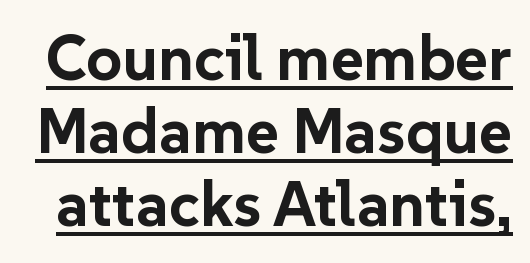
The image shows 63 px bold sans-serif type, upright; set line spacing 1.16x, normal letter spacing, underlined; low stroke contrast and a medium x-height.
